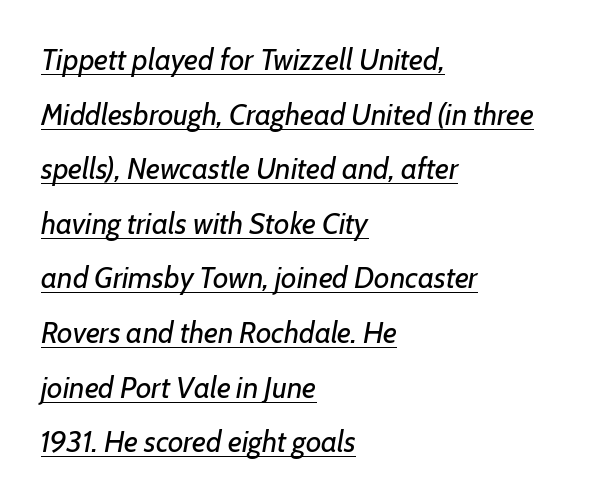
Q: Is the text bold? A: No.
Q: Is the text italic (slanted)? A: Yes, it leans right by about 7 degrees.
Q: Is the text underlined? A: Yes.
Q: How is the paragraph aligned? A: Left-aligned.
Q: Is the spacing between letters normal or unusually wide? A: Normal.
Q: Width (condensed, normal, or wide)? A: Normal.
Q: Stroke contrast? A: Low.
Q: x-height? A: Medium.
Q: Monospaced? A: No.
